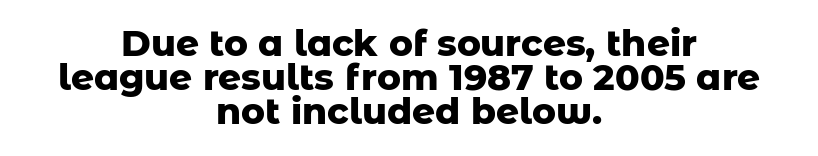
Q: Is the text bold? A: Yes.
Q: Is the text italic (slanted)? A: No, it is upright.
Q: Is the typeface a serif or a sans-serif typeface? A: Sans-serif.
Q: Is the text underlined? A: No.
Q: How is the paragraph aligned? A: Centered.
Q: Is the spacing between letters normal or unusually wide? A: Normal.
Q: Is the spacing between lines tight, normal or loose? A: Tight.
Q: Width (condensed, normal, or wide)? A: Normal.
Q: Stroke contrast? A: Low.
Q: x-height? A: Medium.
Q: Monospaced? A: No.
